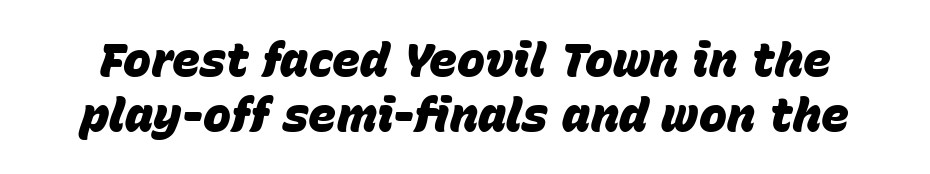
Q: Is the text bold? A: Yes.
Q: Is the text italic (slanted)? A: Yes, it leans right by about 15 degrees.
Q: Is the text underlined? A: No.
Q: Is the spacing between letters normal or unusually wide? A: Normal.
Q: Width (condensed, normal, or wide)? A: Normal.
Q: Stroke contrast? A: Low.
Q: x-height? A: Large.
Q: Monospaced? A: No.
